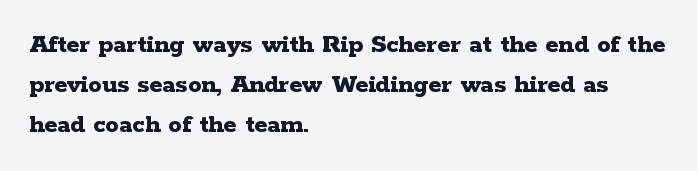
Q: Is the text bold? A: Yes.
Q: Is the text italic (slanted)? A: No, it is upright.
Q: Is the text underlined? A: No.
Q: How is the paragraph aligned? A: Left-aligned.
Q: Is the spacing between letters normal or unusually wide? A: Normal.
Q: Is the spacing between lines tight, normal or loose? A: Normal.
